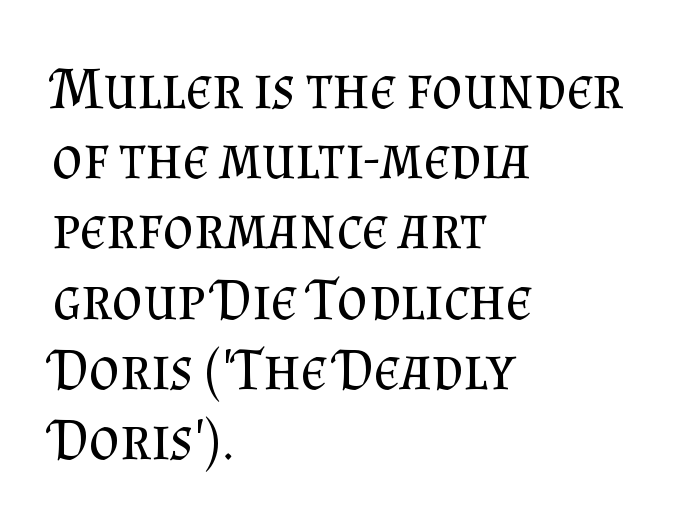
{"serif": "yes", "italic": "no", "bold": "no", "weight": "regular", "width": "normal", "stroke_contrast": "medium", "x_height": "small", "monospaced": "no", "underline": "no", "align": "left", "line_spacing_ratio": 1.19, "letter_spacing": "normal", "letter_spacing_em": 0.0, "glyph_px": 59}
